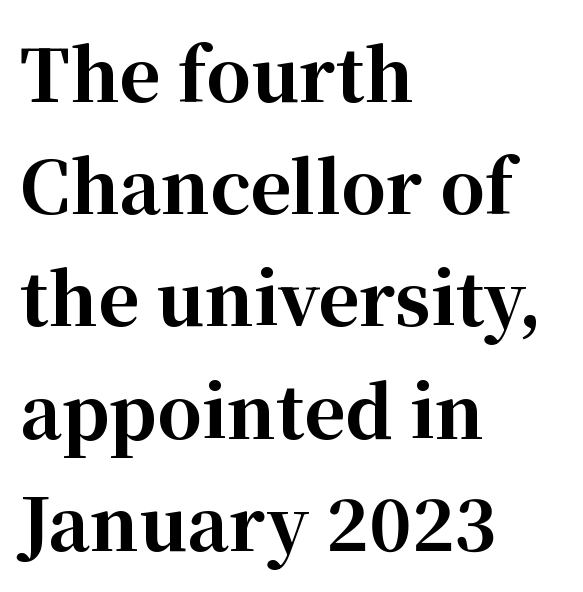
Q: Is the text bold? A: Yes.
Q: Is the text italic (slanted)? A: No, it is upright.
Q: Is the typeface a serif or a sans-serif typeface? A: Serif.
Q: Is the text underlined? A: No.
Q: How is the paragraph aligned? A: Left-aligned.
Q: Is the spacing between letters normal or unusually wide? A: Normal.
Q: Is the spacing between lines tight, normal or loose? A: Normal.
Q: Width (condensed, normal, or wide)? A: Normal.
Q: Stroke contrast? A: High.
Q: x-height? A: Medium.
Q: Monospaced? A: No.
